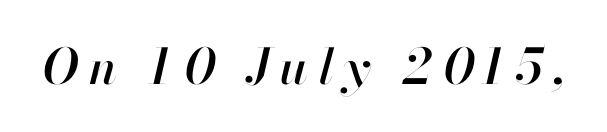
The tracking jumps out immediately: characters are airy and widely separated. The glyphs look as if they've been sheared to an angle. Do the characters align in a grid? No, the font is proportional. This rendering features lettering with no underline.
